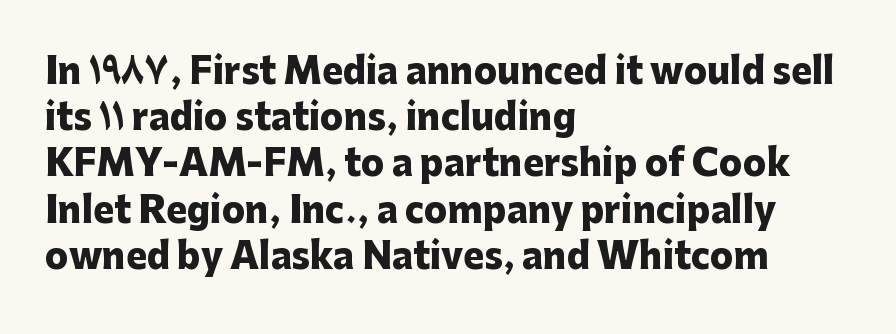
The image shows 35 px heavy sans-serif type, upright; set left-aligned, normal line spacing (1.32x), normal letter spacing, not underlined; low stroke contrast and a medium x-height.
